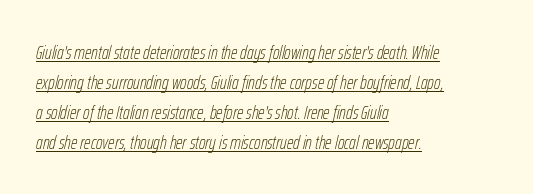
The image shows 20 px text type, italic (leaning right); set left-aligned, normal line spacing (1.5x), normal letter spacing, underlined.
